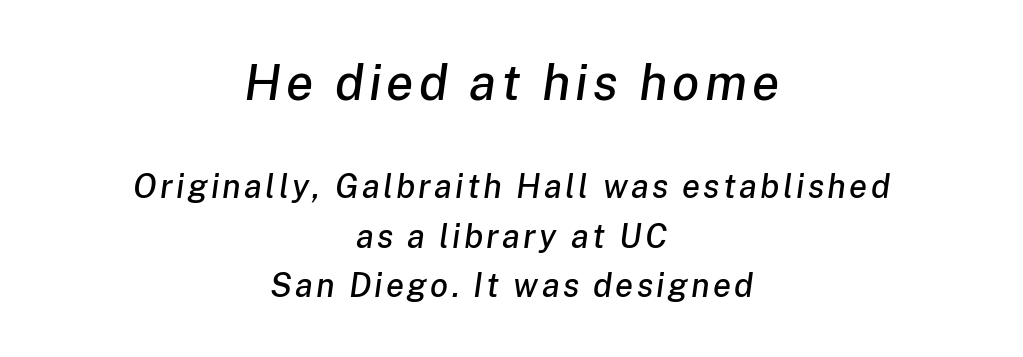
Q: Is the text italic (slanted)? A: Yes, it leans right by about 8 degrees.
Q: Is the text underlined? A: No.
Q: How is the paragraph aligned? A: Centered.
Q: Is the spacing between lines tight, normal or loose? A: Normal.
Q: Which block of text is set in a larger size, the first (top) or the second (bottom)? A: The first (top) one.
Q: Width (condensed, normal, or wide)? A: Normal.
Q: Stroke contrast? A: Low.
Q: x-height? A: Medium.
Q: Monospaced? A: No.
